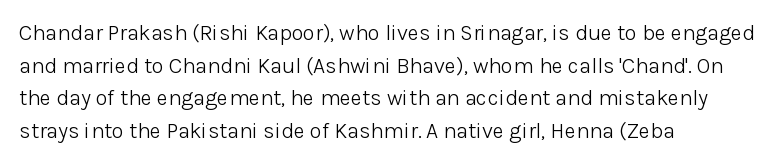
Rows of type keep a routine distance in the vertical direction. The space beneath each line is pristine and unruled. Which margin do the lines hug? The left one — the right edge is uneven. The letterforms sit shoulder to shoulder at normal distance.
